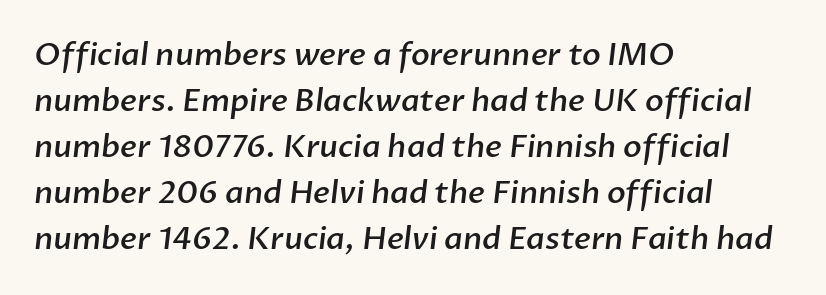
{"serif": "no", "bold": "semi", "weight": "semibold", "width": "normal", "stroke_contrast": "low", "x_height": "medium", "monospaced": "no", "underline": "no", "align": "left", "line_spacing": "normal", "line_spacing_ratio": 1.48, "letter_spacing": "normal", "letter_spacing_em": 0.0, "glyph_px": 31}
